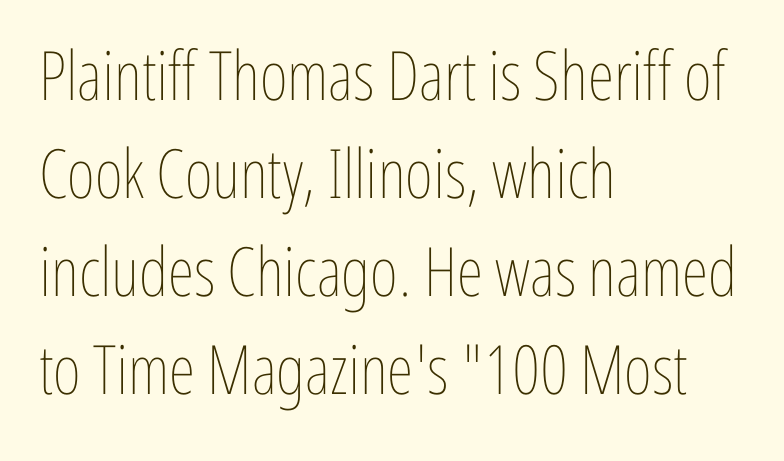
Q: Is the text bold? A: No.
Q: Is the text italic (slanted)? A: No, it is upright.
Q: Is the text underlined? A: No.
Q: How is the paragraph aligned? A: Left-aligned.
Q: Is the spacing between letters normal or unusually wide? A: Normal.
Q: Is the spacing between lines tight, normal or loose? A: Normal.
Q: Width (condensed, normal, or wide)? A: Condensed.
Q: Stroke contrast? A: Low.
Q: x-height? A: Medium.
Q: Monospaced? A: No.
